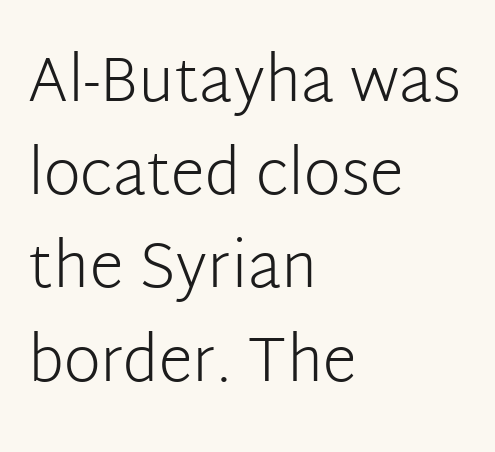
{"serif": "no", "italic": "no", "bold": "no", "weight": "light", "width": "normal", "stroke_contrast": "low", "x_height": "medium", "monospaced": "no", "underline": "no", "align": "left", "line_spacing": "normal", "line_spacing_ratio": 1.48, "letter_spacing": "normal", "letter_spacing_em": 0.0, "glyph_px": 63}
